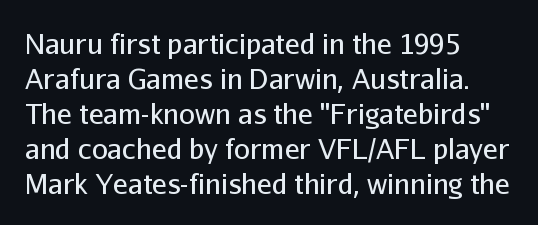
Q: Is the text bold? A: No.
Q: Is the text italic (slanted)? A: No, it is upright.
Q: Is the typeface a serif or a sans-serif typeface? A: Sans-serif.
Q: Is the text underlined? A: No.
Q: How is the paragraph aligned? A: Left-aligned.
Q: Is the spacing between letters normal or unusually wide? A: Normal.
Q: Is the spacing between lines tight, normal or loose? A: Normal.
Q: Width (condensed, normal, or wide)? A: Normal.
Q: Stroke contrast? A: Low.
Q: x-height? A: Medium.
Q: Monospaced? A: No.
